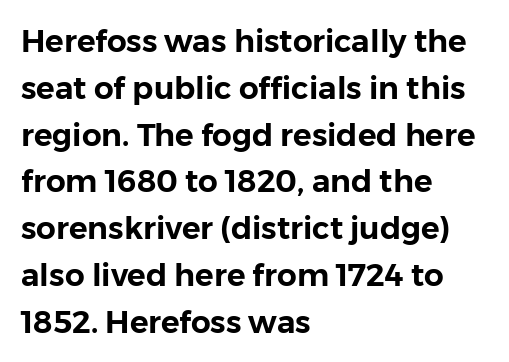
Q: Is the text italic (slanted)? A: No, it is upright.
Q: Is the typeface a serif or a sans-serif typeface? A: Sans-serif.
Q: Is the text underlined? A: No.
Q: How is the paragraph aligned? A: Left-aligned.
Q: Is the spacing between letters normal or unusually wide? A: Normal.
Q: Is the spacing between lines tight, normal or loose? A: Normal.
Q: Width (condensed, normal, or wide)? A: Normal.
Q: Stroke contrast? A: Low.
Q: x-height? A: Medium.
Q: Monospaced? A: No.
